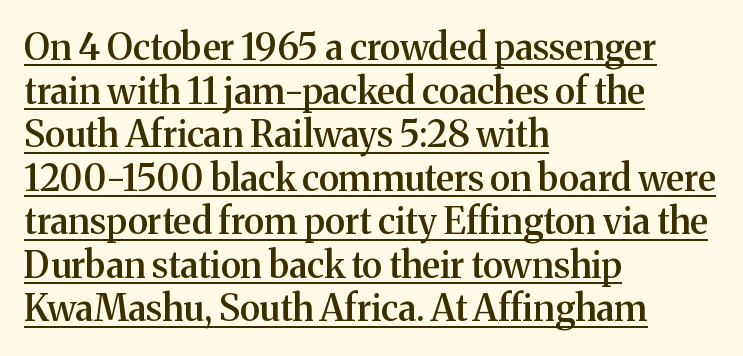
A roman cut, with each character standing at attention. Characters follow at the spacing the type designer built in. Spacing verdict: proportional, widths tailored to each character. Letterform terminals end in serifs throughout the passage.
